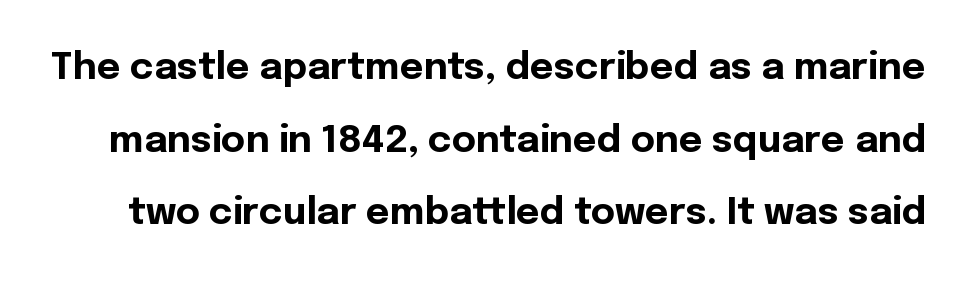
The image shows 37 px bold sans-serif type, upright; set loose line spacing (1.96x), normal letter spacing, not underlined; a medium x-height.
